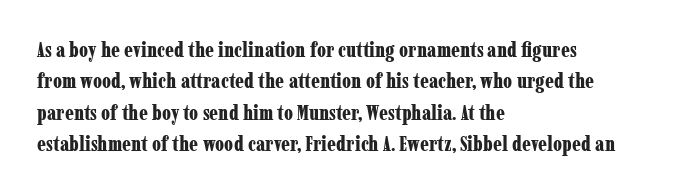
The image shows 21 px bold type, upright; set left-aligned, normal line spacing (1.5x), normal letter spacing, not underlined.
